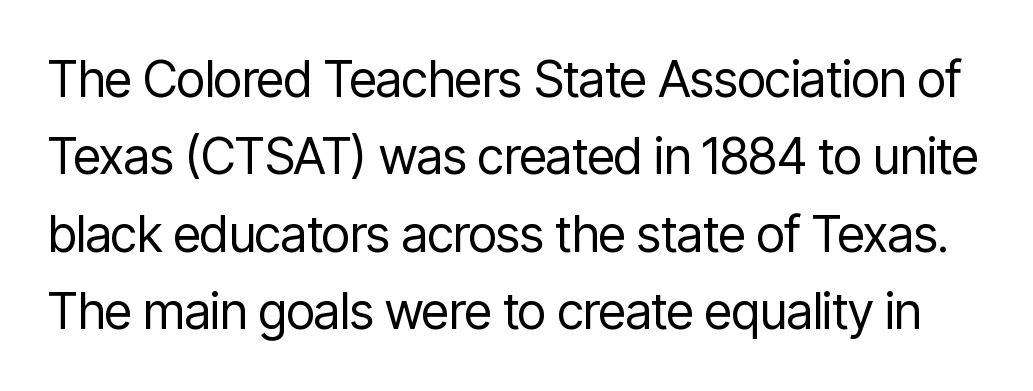
Does the lettering tilt? It doesn't — this is upright. The space beneath each line is pristine and unruled. Stroke terminals: plain, sans-serif. Nobody touched the tracking dial on this one.
